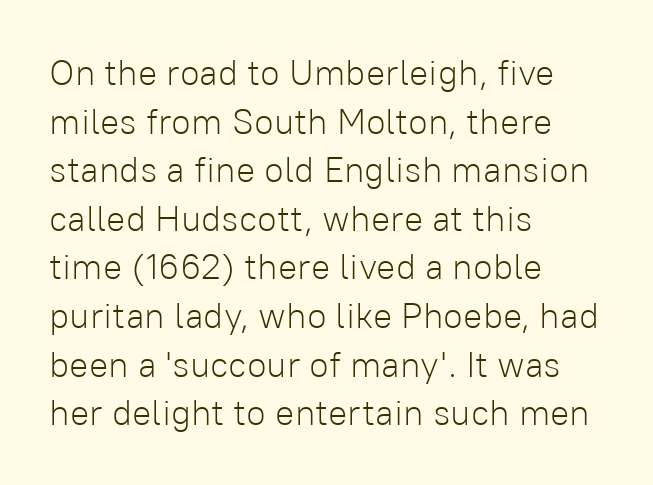
Q: Is the text bold? A: No.
Q: Is the text italic (slanted)? A: No, it is upright.
Q: Is the typeface a serif or a sans-serif typeface? A: Sans-serif.
Q: Is the text underlined? A: No.
Q: How is the paragraph aligned? A: Left-aligned.
Q: Is the spacing between letters normal or unusually wide? A: Normal.
Q: Is the spacing between lines tight, normal or loose? A: Normal.
Q: Width (condensed, normal, or wide)? A: Normal.
Q: Stroke contrast? A: Low.
Q: x-height? A: Medium.
Q: Monospaced? A: No.
